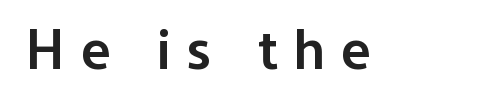
The image shows 57 px semibold sans-serif type, upright; set unusually wide letter spacing (+0.29 em), not underlined; low stroke contrast and a medium x-height.
